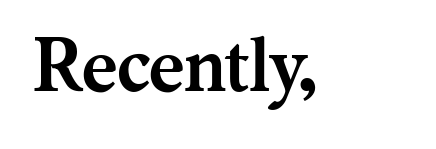
The image shows 76 px semibold serif type, upright; set normal letter spacing, not underlined; medium stroke contrast and a medium x-height.
